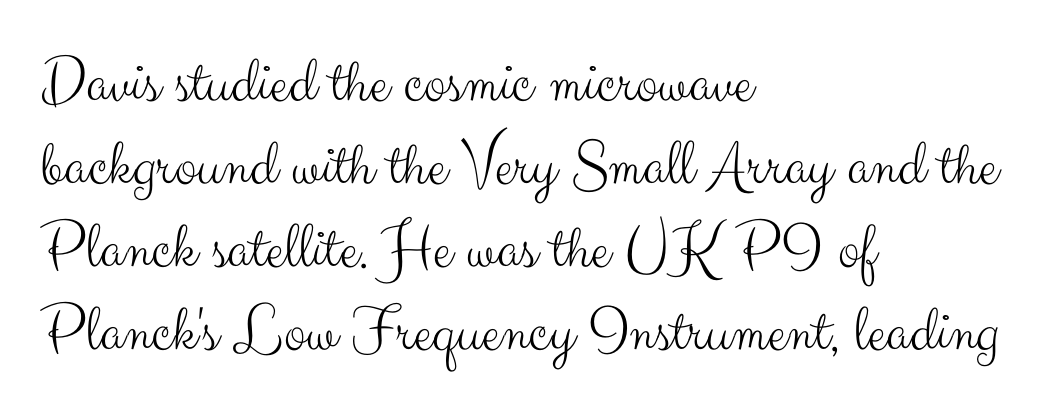
The passage shown is typed in a proportional face where columns would drift. The leading is moderate, giving the passage an even texture. This rendering uses left alignment, leaving the right contour irregular. The cut favours lightness, reaching ordinary text weight at its darkest.
